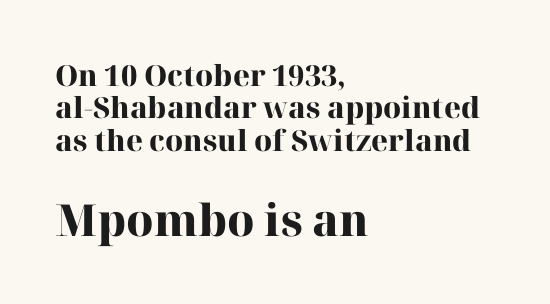
{"serif": "yes", "italic": "no", "bold": "yes", "weight": "heavy", "width": "normal", "stroke_contrast": "high", "x_height": "medium", "monospaced": "no", "underline": "no", "align": "left", "line_spacing": "tight", "line_spacing_ratio": 1.12, "letter_spacing": "normal", "letter_spacing_em": 0.0, "larger_block": "second", "size_ratio": 1.52, "glyph_px": 44}
